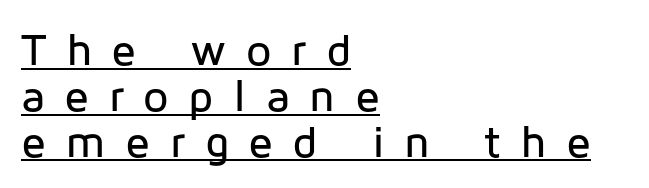
Upright lettering throughout. These lines are set flush left with a ragged right edge. The block of text is dense from top to bottom, with scant space between rows. Note the varied advance widths — an 'i' is clearly narrower than an 'm'.
